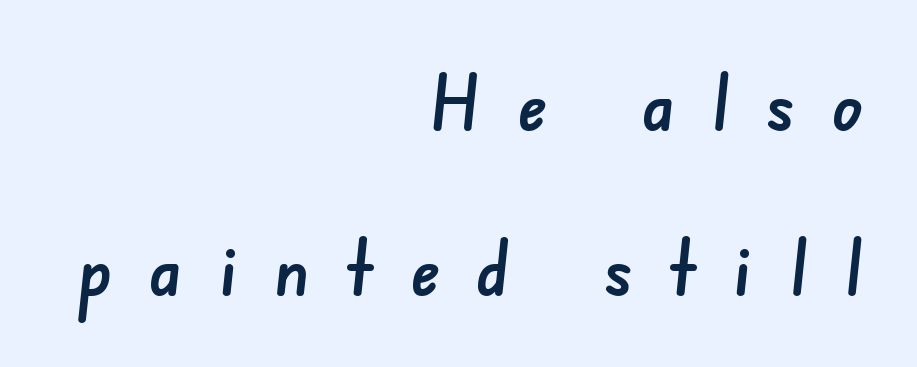
The image shows 77 px sans-serif type; set right-aligned, loose line spacing (2.14x), unusually wide letter spacing (+0.48 em), not underlined; low stroke contrast and a small x-height.
